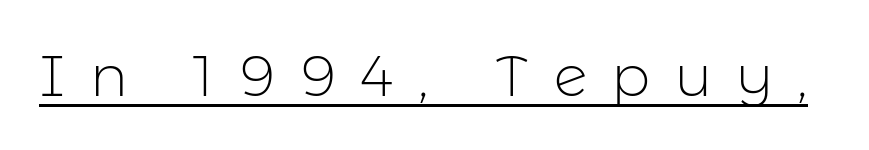
Q: Is the text bold? A: No.
Q: Is the text italic (slanted)? A: No, it is upright.
Q: Is the typeface a serif or a sans-serif typeface? A: Sans-serif.
Q: Is the text underlined? A: Yes.
Q: Is the spacing between letters normal or unusually wide? A: Unusually wide.
Q: Width (condensed, normal, or wide)? A: Normal.
Q: Stroke contrast? A: Low.
Q: x-height? A: Medium.
Q: Monospaced? A: No.
